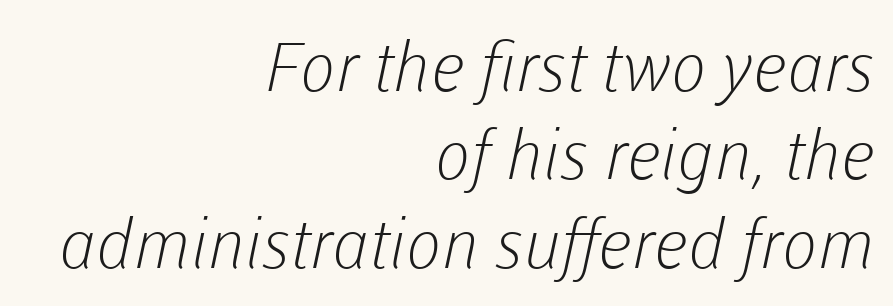
Q: Is the text bold? A: No.
Q: Is the typeface a serif or a sans-serif typeface? A: Sans-serif.
Q: Is the text underlined? A: No.
Q: How is the paragraph aligned? A: Right-aligned.
Q: Is the spacing between letters normal or unusually wide? A: Normal.
Q: Is the spacing between lines tight, normal or loose? A: Normal.
Q: Width (condensed, normal, or wide)? A: Normal.
Q: Stroke contrast? A: Low.
Q: x-height? A: Medium.
Q: Monospaced? A: No.
